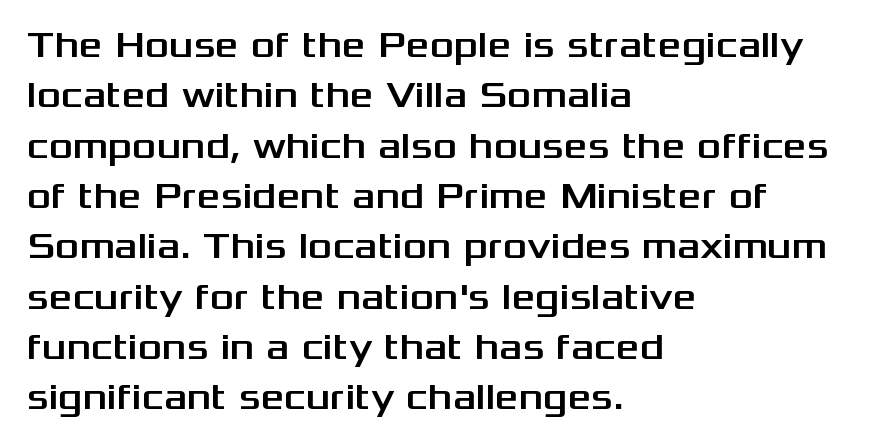
Default kerning and tracking; the words read as compact shapes. Descender tails drop into unmarked territory. Normally led — the rows are evenly, conventionally spaced. The text was rendered using a sans face with plain stroke endings. Reading down the block, your eye returns to a fixed left position each line.
